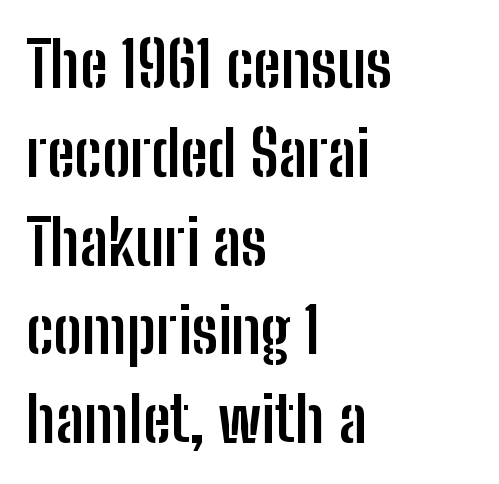
{"serif": "no", "italic": "no", "bold": "yes", "weight": "semibold", "width": "condensed", "stroke_contrast": "low", "x_height": "medium", "monospaced": "no", "underline": "no", "align": "left", "line_spacing": "normal", "line_spacing_ratio": 1.41, "letter_spacing": "normal", "letter_spacing_em": 0.0, "glyph_px": 63}
